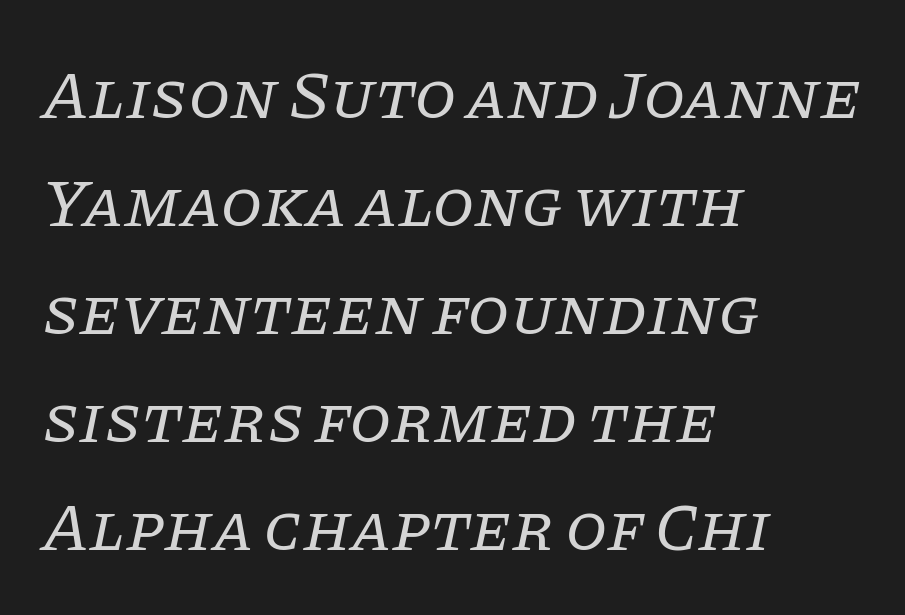
Q: Is the text bold? A: No.
Q: Is the text italic (slanted)? A: Yes, it leans right by about 11 degrees.
Q: Is the typeface a serif or a sans-serif typeface? A: Serif.
Q: Is the text underlined? A: No.
Q: How is the paragraph aligned? A: Left-aligned.
Q: Is the spacing between letters normal or unusually wide? A: Normal.
Q: Is the spacing between lines tight, normal or loose? A: Normal.
Q: Width (condensed, normal, or wide)? A: Normal.
Q: Stroke contrast? A: Low.
Q: x-height? A: Large.
Q: Monospaced? A: No.
